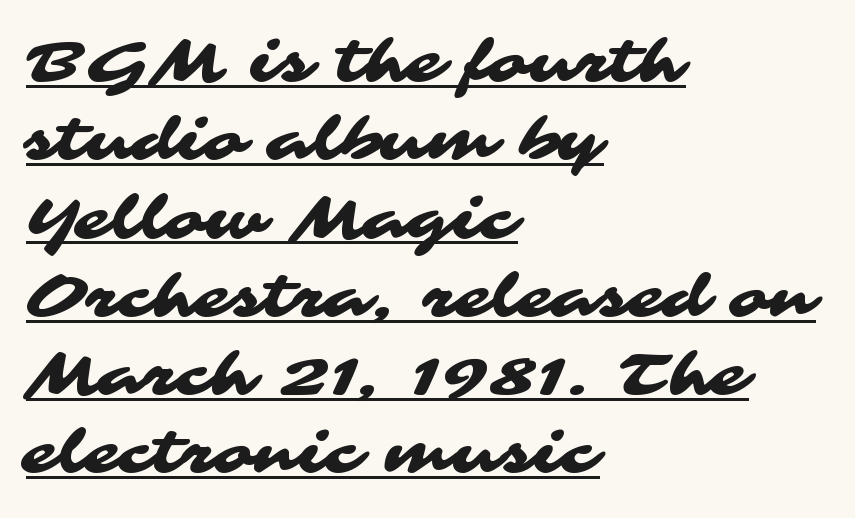
Q: Is the typeface a serif or a sans-serif typeface? A: Sans-serif.
Q: Is the text underlined? A: Yes.
Q: How is the paragraph aligned? A: Left-aligned.
Q: Is the spacing between letters normal or unusually wide? A: Normal.
Q: Is the spacing between lines tight, normal or loose? A: Normal.
Q: Width (condensed, normal, or wide)? A: Wide.
Q: Stroke contrast? A: Medium.
Q: x-height? A: Medium.
Q: Monospaced? A: No.
